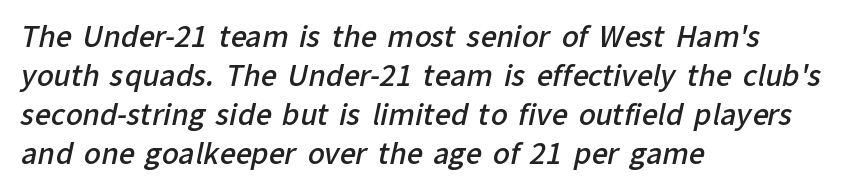
This sample uses a sans-serif face. A student would call this left alignment; a typographer would say flush left, rag right. Caption: semibold face, moderately heavy strokes. Does the leading feel generous? No, just average.
